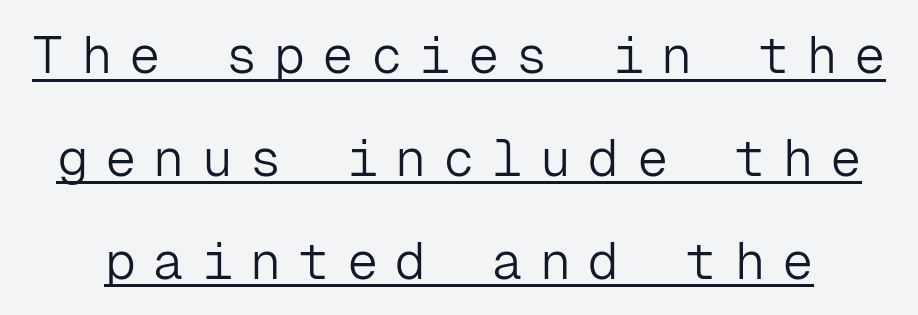
{"serif": "no", "italic": "no", "bold": "no", "weight": "light", "width": "normal", "stroke_contrast": "low", "x_height": "medium", "monospaced": "yes", "underline": "yes", "line_spacing": "loose", "line_spacing_ratio": 1.98, "letter_spacing": "wide", "letter_spacing_em": 0.33, "glyph_px": 52}
